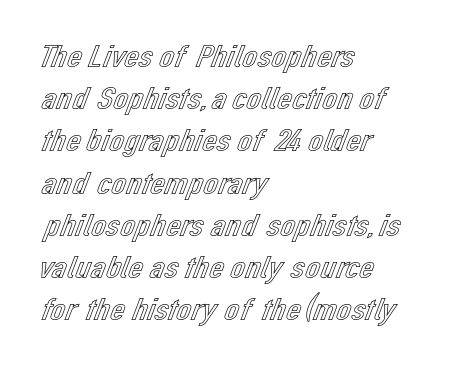
Vertically, the passage feels balanced, rows spaced as you'd expect. The passage shown is typed in a proportional face where columns would drift. Letters rest on an invisible, unmarked baseline. The tracking reads as untouched default to a designer's eye. The rag falls on the right side of this text block.
